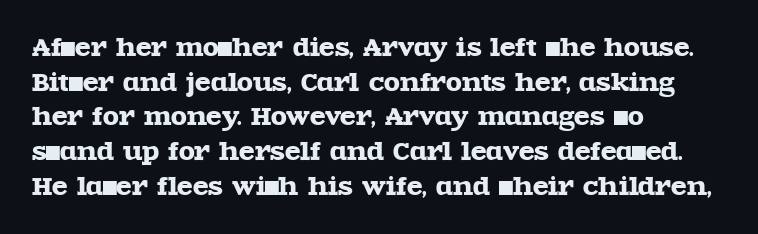
Students, observe: this is what conventionally led text looks like. Has an underline been added? It has not. Words appear dense and cohesive because spacing is normal. If you drew a ruler down the left edge, every line would touch it.
